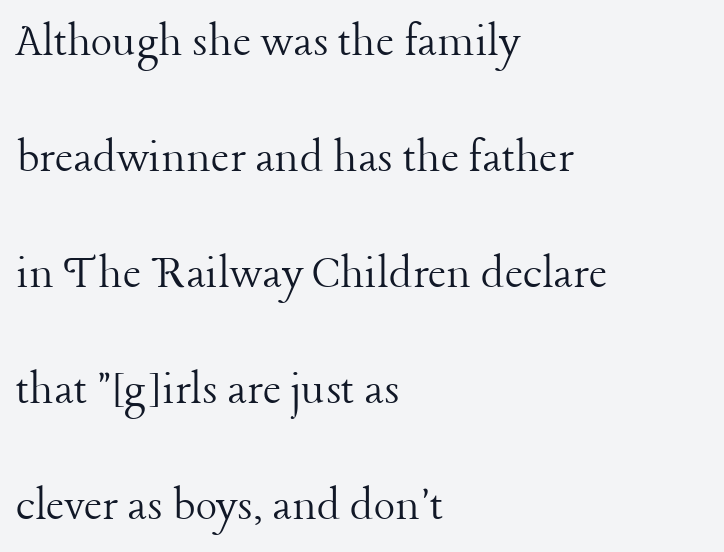
The image shows 50 px light serif type, upright; set left-aligned, loose line spacing (2.32x), normal letter spacing, not underlined; low stroke contrast and a medium x-height.
